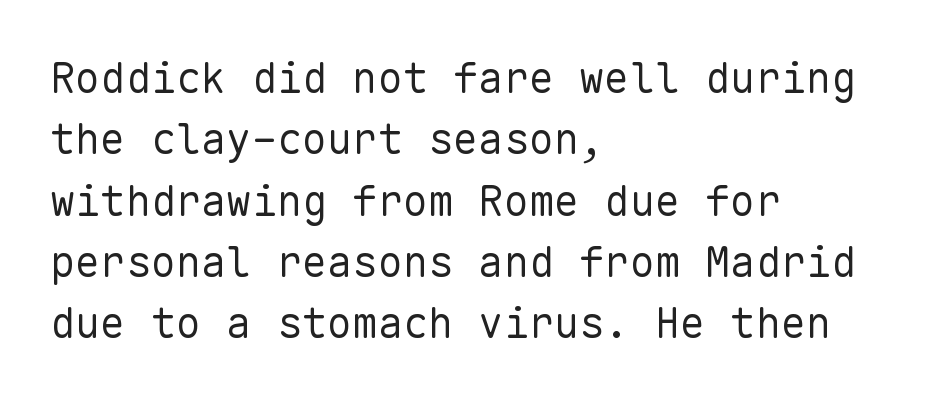
The image shows 42 px regular-weight sans-serif type, upright, monospaced; set left-aligned, normal line spacing (1.46x), normal letter spacing, not underlined; low stroke contrast and a medium x-height.
